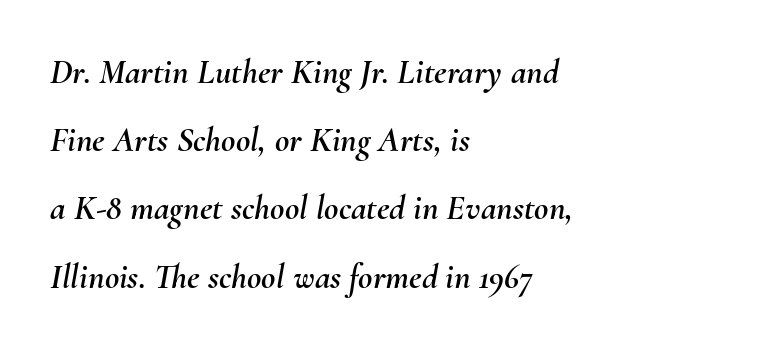
The image shows 35 px text type, italic (leaning right); set left-aligned, loose line spacing (1.95x), normal letter spacing, not underlined; medium stroke contrast and a small x-height.
